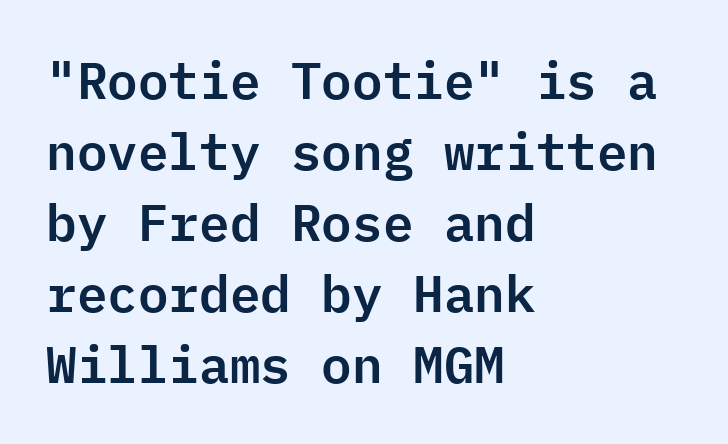
{"serif": "no", "italic": "no", "width": "normal", "stroke_contrast": "low", "x_height": "medium", "monospaced": "yes", "underline": "no", "align": "left", "line_spacing": "normal", "line_spacing_ratio": 1.39, "letter_spacing": "normal", "letter_spacing_em": 0.0, "glyph_px": 51}
